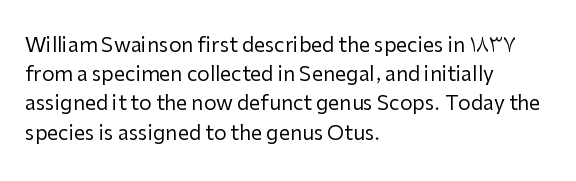
The image shows 20 px text type, upright; set left-aligned, normal line spacing (1.46x), normal letter spacing, not underlined.
